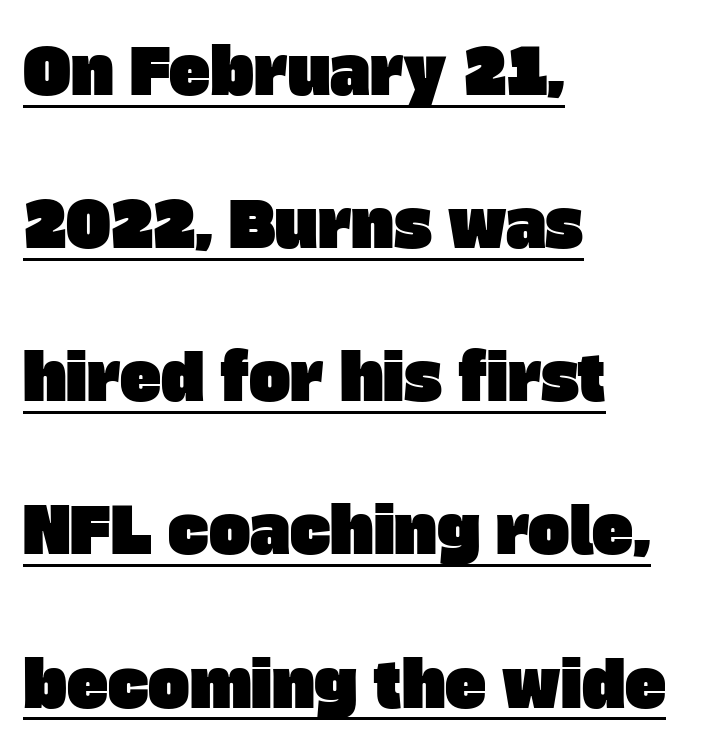
The letters sit at their default tracking, neither squeezed nor spread. Character widths vary here, with narrow letters taking less room than wide ones. Letterform terminals end flat and unadorned throughout the passage. Whoever set this chose breathing room over compactness in the vertical rhythm. Where is the straight margin? On the left. These characters rest on top of a visible drawn line.
